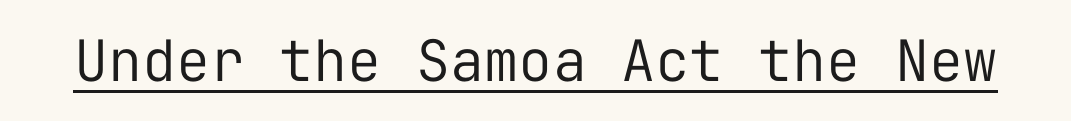
{"serif": "no", "italic": "no", "bold": "no", "weight": "regular", "width": "normal", "stroke_contrast": "low", "x_height": "medium", "monospaced": "yes", "underline": "yes", "letter_spacing": "normal", "letter_spacing_em": 0.0, "glyph_px": 57}
